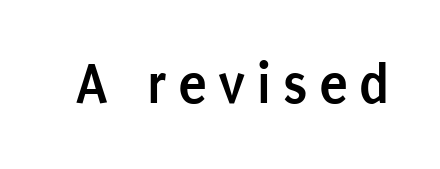
Q: Is the text bold? A: Yes.
Q: Is the text italic (slanted)? A: No, it is upright.
Q: Is the typeface a serif or a sans-serif typeface? A: Sans-serif.
Q: Is the text underlined? A: No.
Q: Width (condensed, normal, or wide)? A: Condensed.
Q: Stroke contrast? A: Low.
Q: x-height? A: Large.
Q: Monospaced? A: No.
